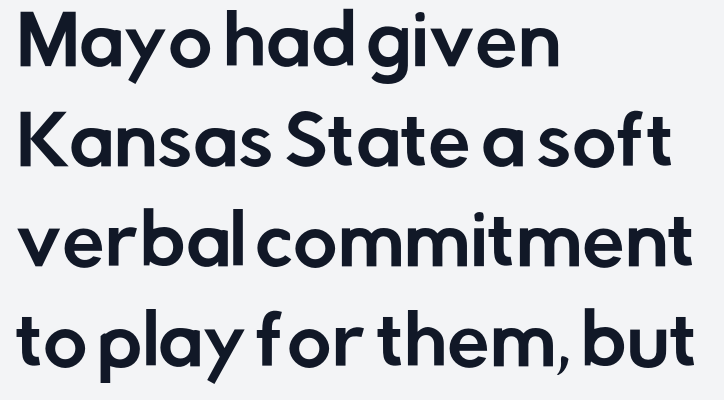
Q: Is the text italic (slanted)? A: No, it is upright.
Q: Is the typeface a serif or a sans-serif typeface? A: Sans-serif.
Q: Is the text underlined? A: No.
Q: How is the paragraph aligned? A: Left-aligned.
Q: Is the spacing between letters normal or unusually wide? A: Normal.
Q: Is the spacing between lines tight, normal or loose? A: Normal.
Q: Width (condensed, normal, or wide)? A: Normal.
Q: Stroke contrast? A: Low.
Q: x-height? A: Medium.
Q: Monospaced? A: No.
